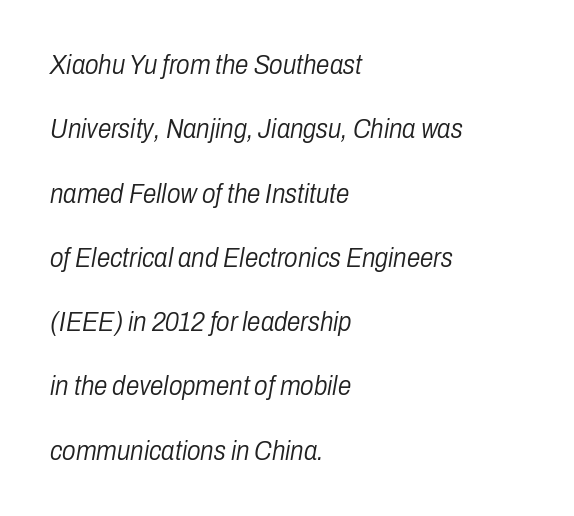
The image shows 27 px text type, italic (leaning right); set left-aligned, loose line spacing (2.38x), normal letter spacing, not underlined.
